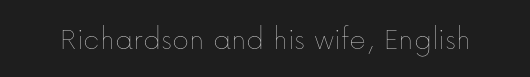
The image shows 32 px thin type, upright; set normal letter spacing, not underlined; low stroke contrast and a medium x-height.
